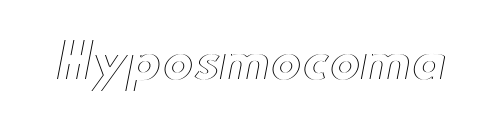
Tracking here is standard; glyphs follow each other at the usual distance. No word sits above an underline. Think of a printed novel: that variable character pitch is what you see here.
